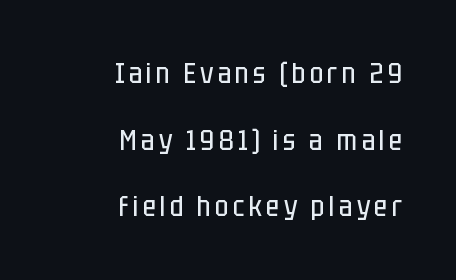
The image shows 29 px regular-weight, condensed sans-serif type, upright; set right-aligned, loose line spacing (2.3x), not underlined; low stroke contrast and a large x-height.
